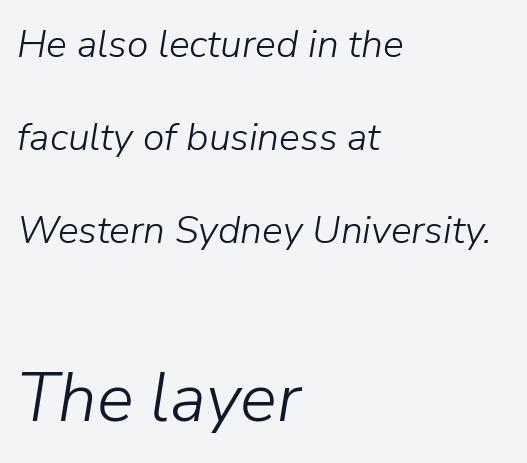
Each letter keeps its own natural width here, so spacing adapts to shape. The axis of the letterforms is tilted away from vertical. The gap between lines stays unmarked. If you squint, the bottom block still reads clearly — it's the larger of the two. A classic flush-left, rag-right setting is used for this passage. Compared with typical body copy, the letter spacing here is the same.
